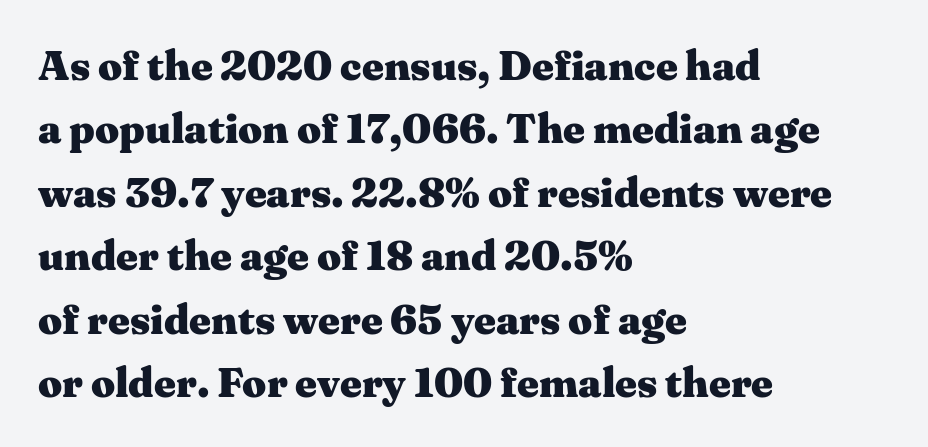
The image shows 42 px heavy, wide serif type, upright; set left-aligned, normal line spacing (1.51x), normal letter spacing, not underlined; medium stroke contrast and a medium x-height.
